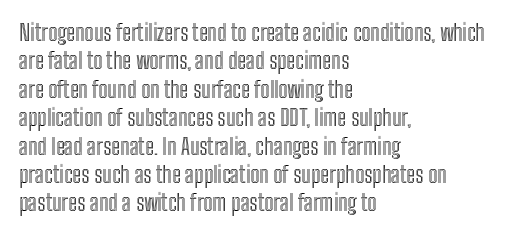
Does extra space separate the letters? No, they use regular spacing. Rows of type keep a routine distance in the vertical direction. Descender tails drop into unmarked territory. No italicization has been applied; the sample stays upright.
